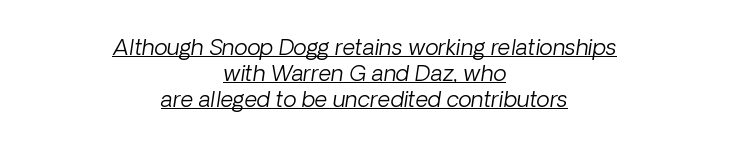
{"italic": "yes", "lean": "right", "slant_degrees": 8, "bold": "no", "underline": "yes", "align": "center", "line_spacing_ratio": 1.18, "letter_spacing": "normal", "letter_spacing_em": 0.0, "glyph_px": 22}
